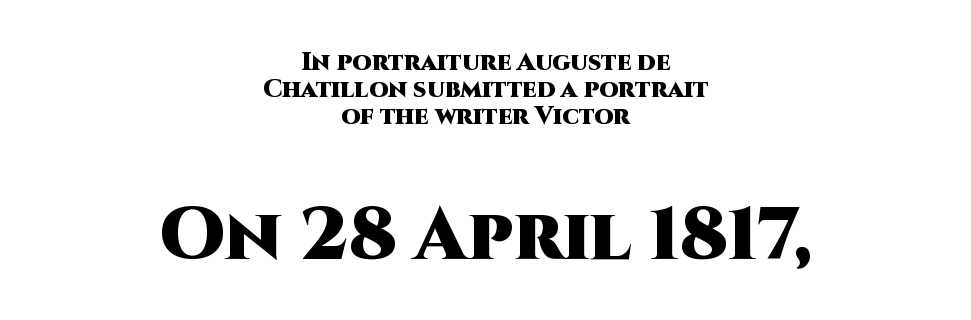
The image shows 74 px heavy sans-serif type, upright; set centered, tight line spacing (1.08x), normal letter spacing, not underlined; the second (bottom) block is 2.96x larger; high stroke contrast and a large x-height.
